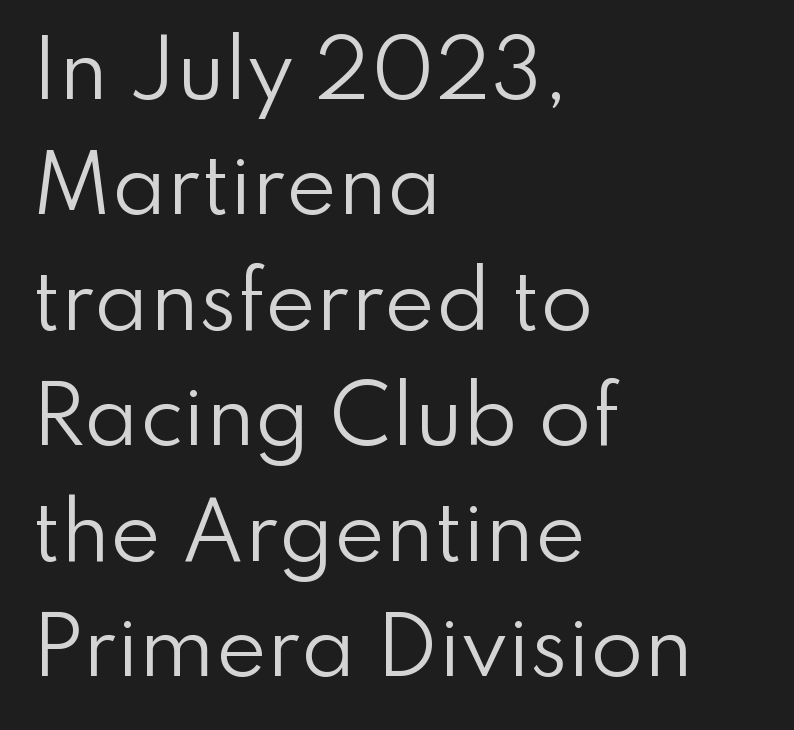
The image shows 77 px regular-weight sans-serif type, upright; set left-aligned, normal line spacing (1.5x), normal letter spacing, not underlined; low stroke contrast and a small x-height.
